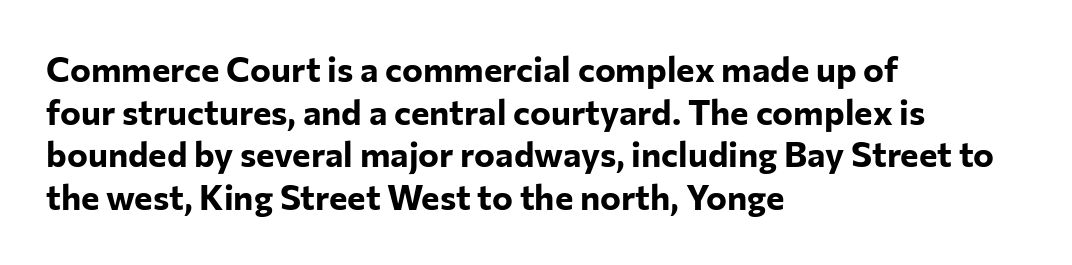
The type family on display is of the sans-serif kind. Every letter is thick-stroked: bold, no question. The setting favours the left margin, as ordinary paragraphs usually do. A clean baseline with only descenders dipping below it.
